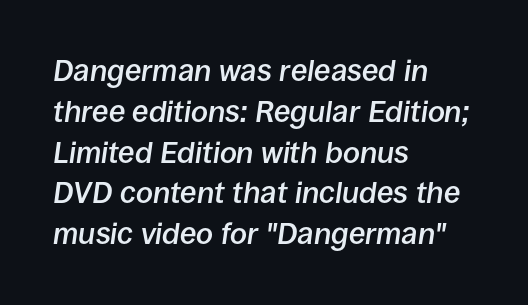
Q: Is the text bold? A: Semi-bold.
Q: Is the text italic (slanted)? A: Yes, it leans right by about 8 degrees.
Q: Is the text underlined? A: No.
Q: How is the paragraph aligned? A: Left-aligned.
Q: Is the spacing between letters normal or unusually wide? A: Normal.
Q: Is the spacing between lines tight, normal or loose? A: Normal.
Q: Width (condensed, normal, or wide)? A: Normal.
Q: Stroke contrast? A: Low.
Q: x-height? A: Large.
Q: Monospaced? A: No.
